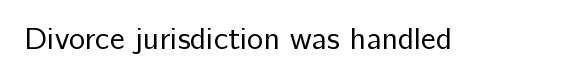
The image shows 31 px regular-weight sans-serif type, upright; set normal letter spacing, not underlined; low stroke contrast and a medium x-height.
